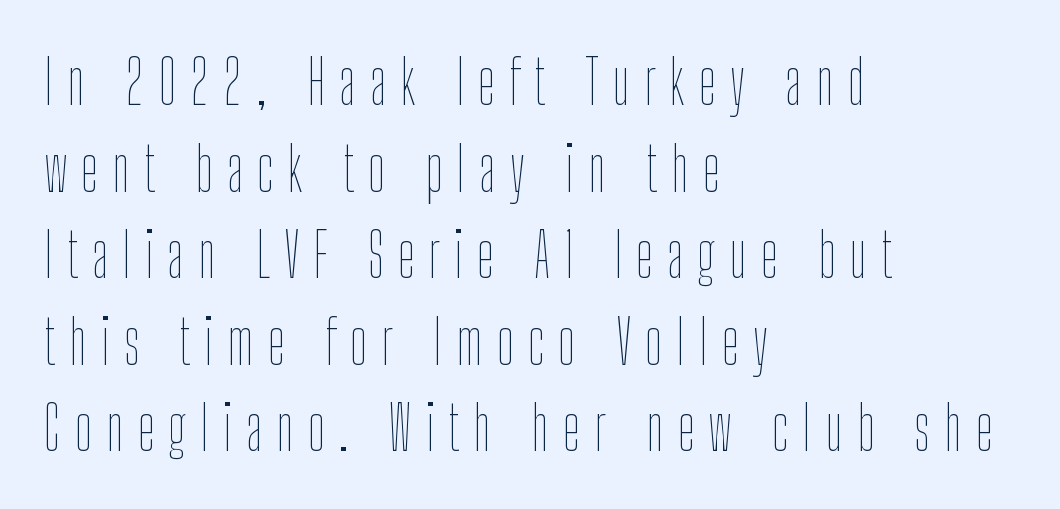
The image shows 61 px thin, condensed type, upright; set left-aligned, normal line spacing (1.42x), unusually wide letter spacing (+0.23 em), not underlined; low stroke contrast and a medium x-height.
